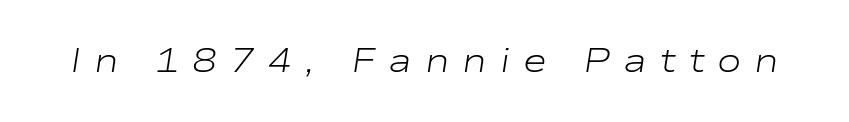
Emphasis-style slanted type is in use. The passage shown is typed in a proportional face where columns would drift. Nobody drew a line under any word here. The rendering inserts visible extra space after every character. The letters look calm and open, with moderate or lighter stems.
